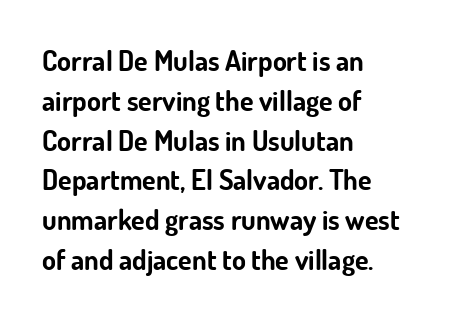
{"serif": "no", "italic": "no", "bold": "yes", "weight": "bold", "width": "normal", "stroke_contrast": "low", "x_height": "small", "monospaced": "no", "underline": "no", "align": "left", "line_spacing": "normal", "line_spacing_ratio": 1.42, "letter_spacing": "normal", "letter_spacing_em": 0.0, "glyph_px": 28}
